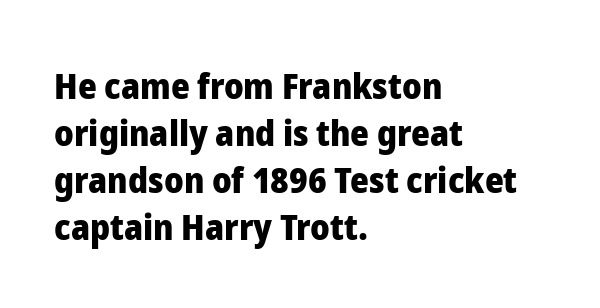
The image shows 36 px heavy sans-serif type, upright; set left-aligned, normal line spacing (1.31x), normal letter spacing, not underlined; low stroke contrast and a medium x-height.
